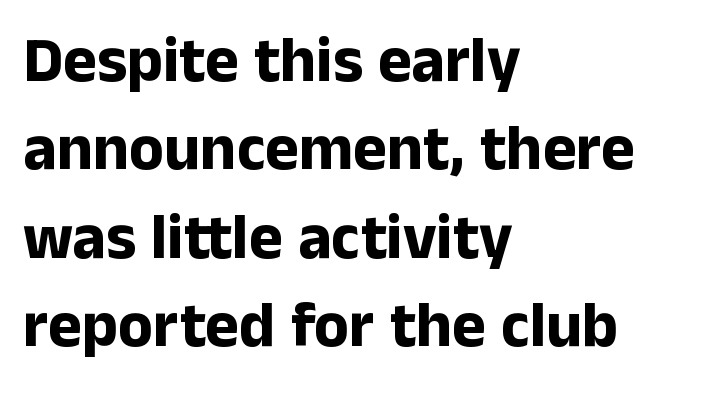
Q: Is the text bold? A: Yes.
Q: Is the text italic (slanted)? A: No, it is upright.
Q: Is the typeface a serif or a sans-serif typeface? A: Sans-serif.
Q: Is the text underlined? A: No.
Q: How is the paragraph aligned? A: Left-aligned.
Q: Is the spacing between letters normal or unusually wide? A: Normal.
Q: Is the spacing between lines tight, normal or loose? A: Normal.
Q: Width (condensed, normal, or wide)? A: Normal.
Q: Stroke contrast? A: Low.
Q: x-height? A: Medium.
Q: Monospaced? A: No.
